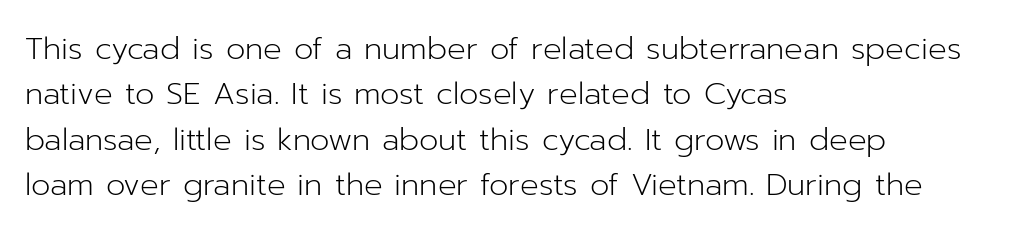
The image shows 31 px light sans-serif type, upright; set left-aligned, normal line spacing (1.46x), normal letter spacing, not underlined; low stroke contrast and a medium x-height.
